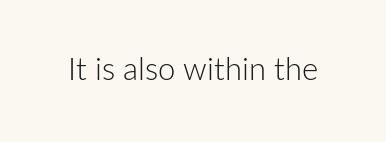
The image shows 31 px light sans-serif type, upright; set normal letter spacing, not underlined; low stroke contrast and a medium x-height.
